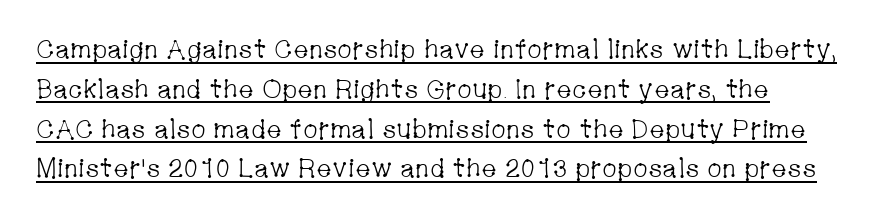
Q: Is the text bold? A: No.
Q: Is the text italic (slanted)? A: No, it is upright.
Q: Is the text underlined? A: Yes.
Q: How is the paragraph aligned? A: Left-aligned.
Q: Is the spacing between letters normal or unusually wide? A: Normal.
Q: Is the spacing between lines tight, normal or loose? A: Normal.
